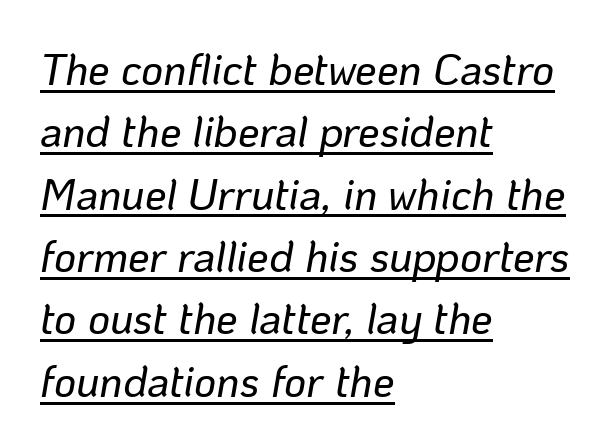
Q: Is the text italic (slanted)? A: Yes, it leans right by about 10 degrees.
Q: Is the text underlined? A: Yes.
Q: How is the paragraph aligned? A: Left-aligned.
Q: Is the spacing between letters normal or unusually wide? A: Normal.
Q: Is the spacing between lines tight, normal or loose? A: Normal.
Q: Width (condensed, normal, or wide)? A: Normal.
Q: Stroke contrast? A: Low.
Q: x-height? A: Medium.
Q: Monospaced? A: No.
